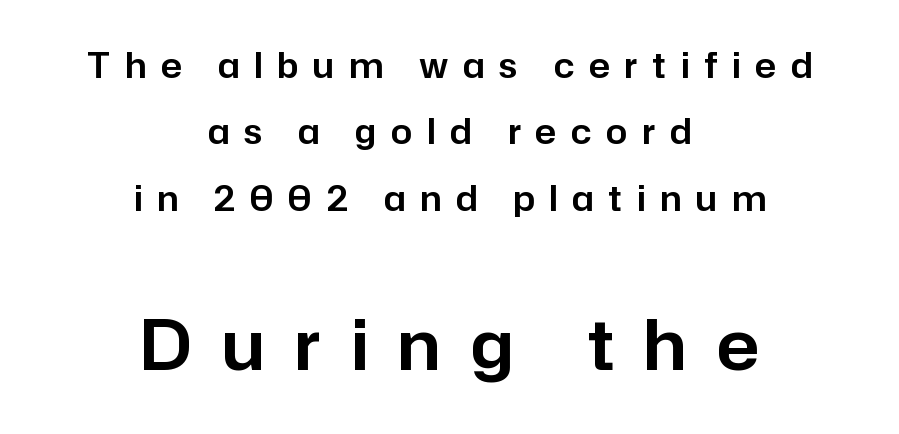
The image shows 69 px sans-serif type, upright; set centered, loose line spacing (1.95x), unusually wide letter spacing (+0.44 em), not underlined; the second (bottom) block is 2.03x larger; low stroke contrast and a medium x-height.
